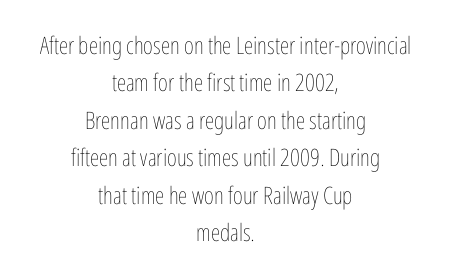
{"italic": "no", "bold": "no", "underline": "no", "align": "center", "line_spacing": "normal", "line_spacing_ratio": 1.56, "letter_spacing": "normal", "letter_spacing_em": 0.0, "glyph_px": 24}
